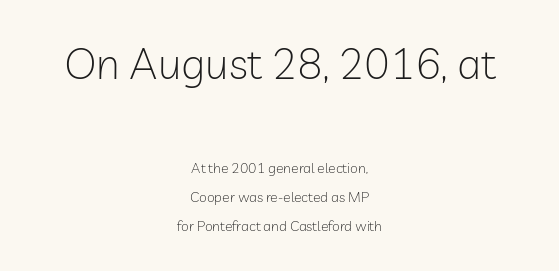
Q: Is the text bold? A: No.
Q: Is the text italic (slanted)? A: No, it is upright.
Q: Is the typeface a serif or a sans-serif typeface? A: Sans-serif.
Q: Is the text underlined? A: No.
Q: How is the paragraph aligned? A: Centered.
Q: Is the spacing between letters normal or unusually wide? A: Normal.
Q: Is the spacing between lines tight, normal or loose? A: Loose.
Q: Which block of text is set in a larger size, the first (top) or the second (bottom)? A: The first (top) one.
Q: Width (condensed, normal, or wide)? A: Normal.
Q: Stroke contrast? A: Low.
Q: x-height? A: Medium.
Q: Monospaced? A: No.
